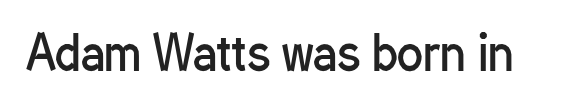
Q: Is the text bold? A: No.
Q: Is the text italic (slanted)? A: No, it is upright.
Q: Is the typeface a serif or a sans-serif typeface? A: Sans-serif.
Q: Is the text underlined? A: No.
Q: Is the spacing between letters normal or unusually wide? A: Normal.
Q: Width (condensed, normal, or wide)? A: Condensed.
Q: Stroke contrast? A: Low.
Q: x-height? A: Medium.
Q: Monospaced? A: No.
